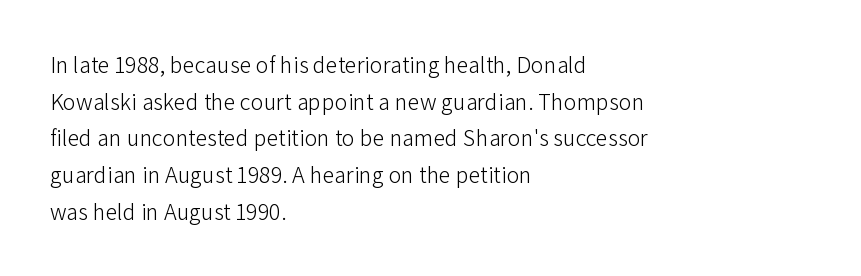
{"italic": "no", "bold": "no", "underline": "no", "align": "left", "line_spacing": "normal", "line_spacing_ratio": 1.53, "letter_spacing": "normal", "letter_spacing_em": 0.0, "glyph_px": 24}
